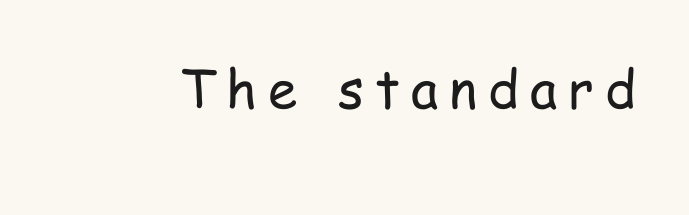
Q: Is the text bold? A: No.
Q: Is the text italic (slanted)? A: No, it is upright.
Q: Is the typeface a serif or a sans-serif typeface? A: Sans-serif.
Q: Is the text underlined? A: No.
Q: Is the spacing between letters normal or unusually wide? A: Unusually wide.
Q: Width (condensed, normal, or wide)? A: Condensed.
Q: Stroke contrast? A: Low.
Q: x-height? A: Medium.
Q: Monospaced? A: No.
